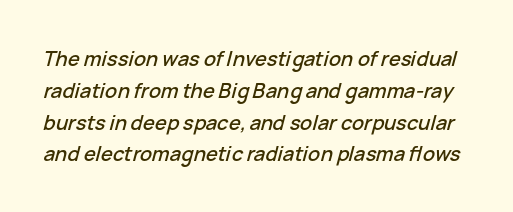
Q: Is the text italic (slanted)? A: Yes, it leans right by about 15 degrees.
Q: Is the text underlined? A: No.
Q: Is the spacing between letters normal or unusually wide? A: Normal.
Q: Is the spacing between lines tight, normal or loose? A: Normal.
